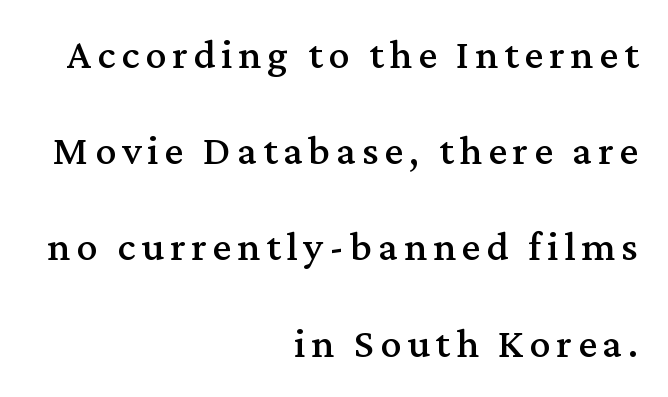
The image shows 42 px serif type, upright; set right-aligned, loose line spacing (2.29x), not underlined; medium stroke contrast and a medium x-height.
